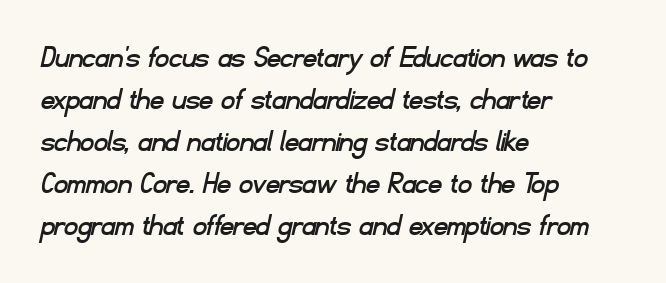
{"serif": "no", "width": "normal", "stroke_contrast": "low", "x_height": "small", "monospaced": "no", "underline": "no", "align": "left", "line_spacing": "normal", "line_spacing_ratio": 1.27, "letter_spacing": "normal", "letter_spacing_em": 0.0, "glyph_px": 33}
